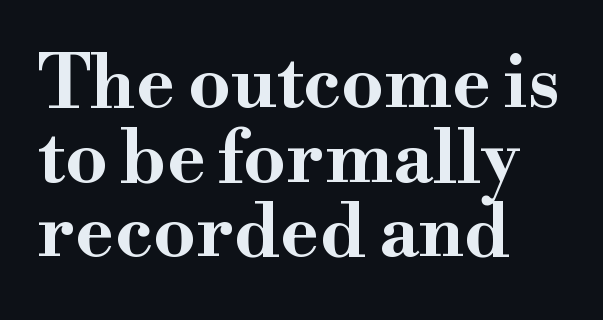
Q: Is the text bold? A: Yes.
Q: Is the text italic (slanted)? A: No, it is upright.
Q: Is the typeface a serif or a sans-serif typeface? A: Serif.
Q: Is the text underlined? A: No.
Q: How is the paragraph aligned? A: Left-aligned.
Q: Is the spacing between letters normal or unusually wide? A: Normal.
Q: Is the spacing between lines tight, normal or loose? A: Tight.
Q: Width (condensed, normal, or wide)? A: Wide.
Q: Stroke contrast? A: High.
Q: x-height? A: Small.
Q: Monospaced? A: No.
